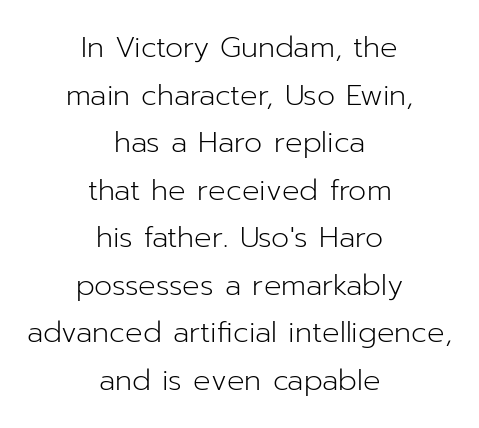
Q: Is the text bold? A: No.
Q: Is the text italic (slanted)? A: No, it is upright.
Q: Is the typeface a serif or a sans-serif typeface? A: Sans-serif.
Q: Is the text underlined? A: No.
Q: How is the paragraph aligned? A: Centered.
Q: Is the spacing between letters normal or unusually wide? A: Normal.
Q: Is the spacing between lines tight, normal or loose? A: Normal.
Q: Width (condensed, normal, or wide)? A: Normal.
Q: Stroke contrast? A: Low.
Q: x-height? A: Medium.
Q: Monospaced? A: No.
